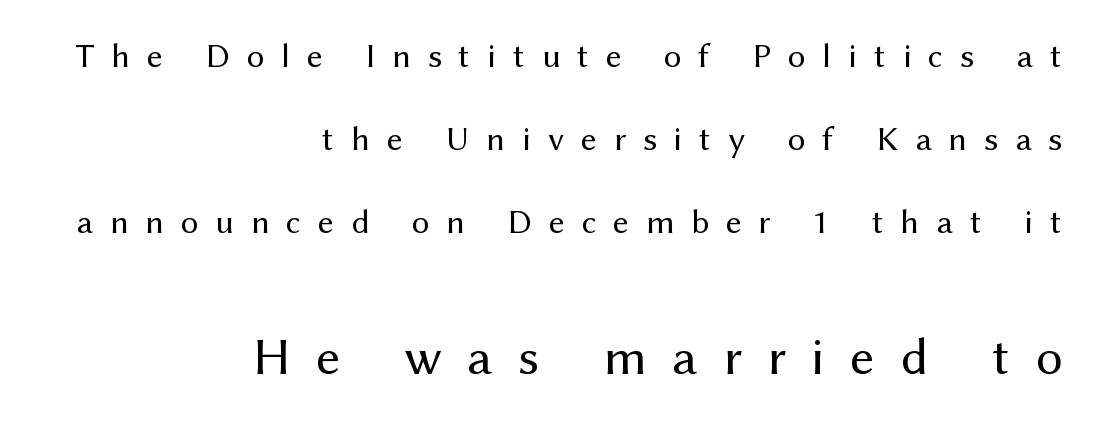
Unlike a traditional serif, this face leaves its strokes unadorned. Leading: increased. The space directly below the letters is spotless. Looks like regular typesetting: each glyph gets only the width it needs. On a weight scale, this lands at 450 or below.
